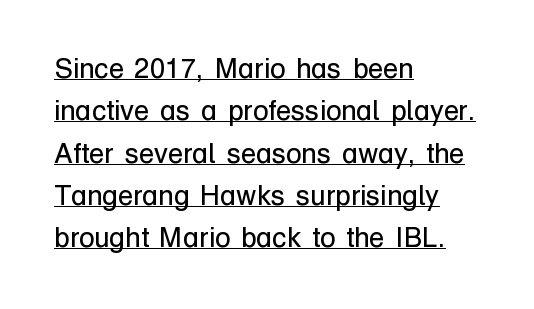
The image shows 28 px regular-weight sans-serif type, upright; set left-aligned, normal line spacing (1.51x), normal letter spacing, underlined; low stroke contrast and a medium x-height.
